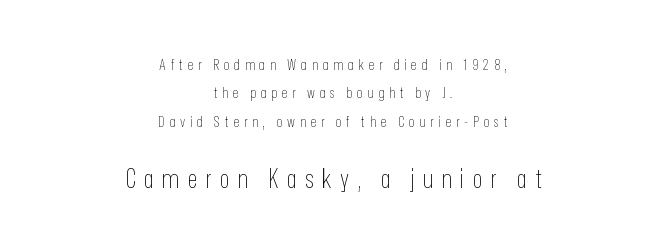
The image shows 26 px text type, upright; set centered, loose line spacing (1.9x), unusually wide letter spacing (+0.32 em), not underlined; the second (bottom) block is 1.73x larger.
